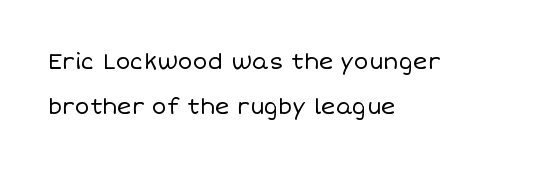
{"italic": "no", "bold": "no", "underline": "no", "align": "left", "line_spacing": "loose", "line_spacing_ratio": 2.05, "letter_spacing": "normal", "letter_spacing_em": 0.0, "glyph_px": 22}
